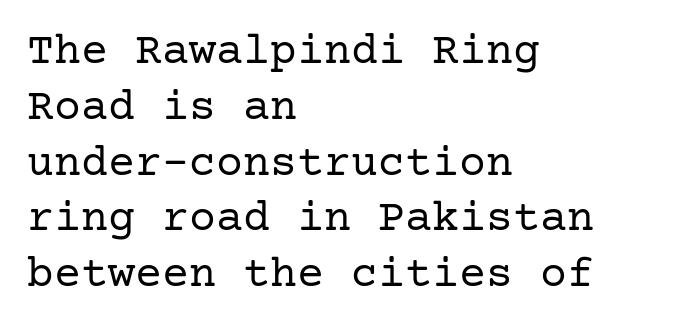
In terms of posture, this sample is upright. The typeface chosen for these lines features serifs. Rule under the text: the space is simply empty. Here the glyphs are tracked normally, forming tight word shapes. The weight tops out at a normal text grade.
